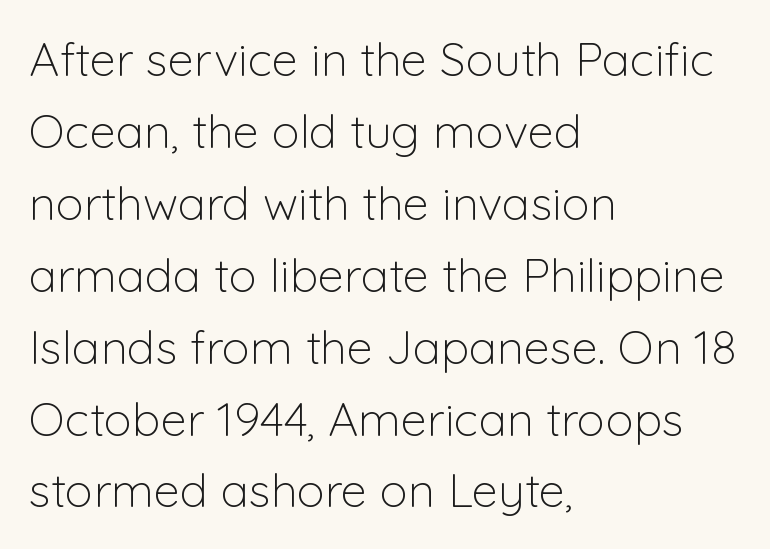
{"serif": "no", "italic": "no", "bold": "no", "weight": "light", "width": "normal", "stroke_contrast": "low", "x_height": "medium", "monospaced": "no", "underline": "no", "align": "left", "line_spacing": "normal", "line_spacing_ratio": 1.53, "letter_spacing": "normal", "letter_spacing_em": 0.0, "glyph_px": 47}
